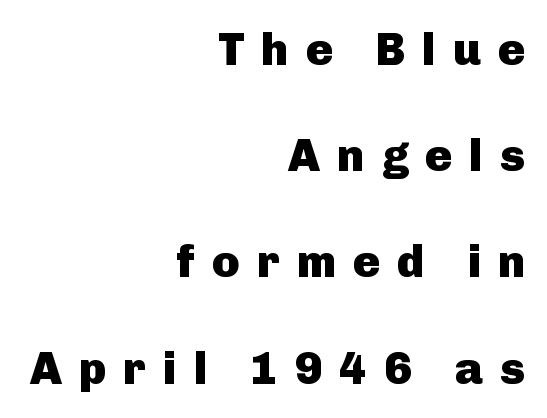
The image shows 45 px heavy sans-serif type, upright; set right-aligned, loose line spacing (2.36x), unusually wide letter spacing (+0.38 em), not underlined; low stroke contrast and a medium x-height.
